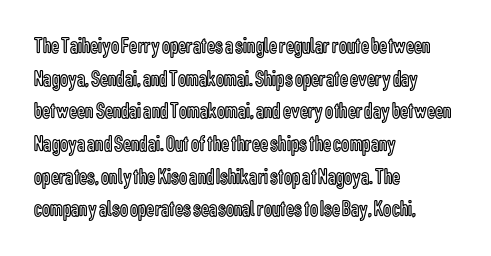
{"italic": "no", "underline": "no", "align": "left", "line_spacing": "normal", "line_spacing_ratio": 1.42, "letter_spacing": "normal", "letter_spacing_em": 0.0, "glyph_px": 23}
